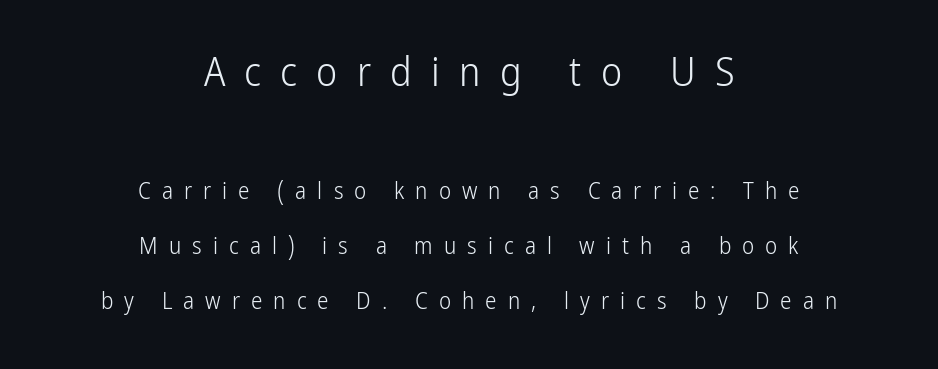
{"serif": "no", "italic": "no", "bold": "no", "weight": "light", "width": "condensed", "stroke_contrast": "low", "x_height": "medium", "monospaced": "no", "underline": "no", "align": "center", "line_spacing": "loose", "line_spacing_ratio": 2.38, "letter_spacing": "wide", "letter_spacing_em": 0.48, "larger_block": "first", "size_ratio": 1.74, "glyph_px": 40}
